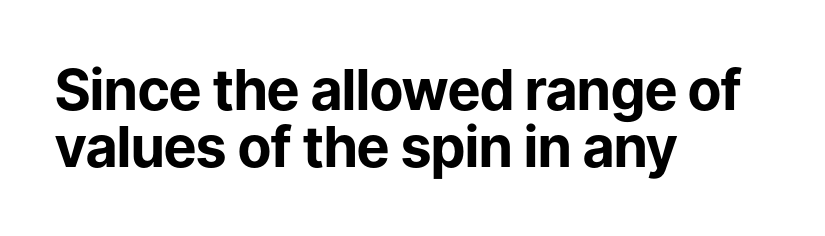
Nobody touched the tracking dial on this one. The face used here is proportionally spaced, like ordinary book or web type. The font family rendered here belongs to the sans-serif group. The passage shown is not underscored anywhere. Every row of glyphs begins at an identical x-position on the left. The characters look thick and weighty, a clear bold.
